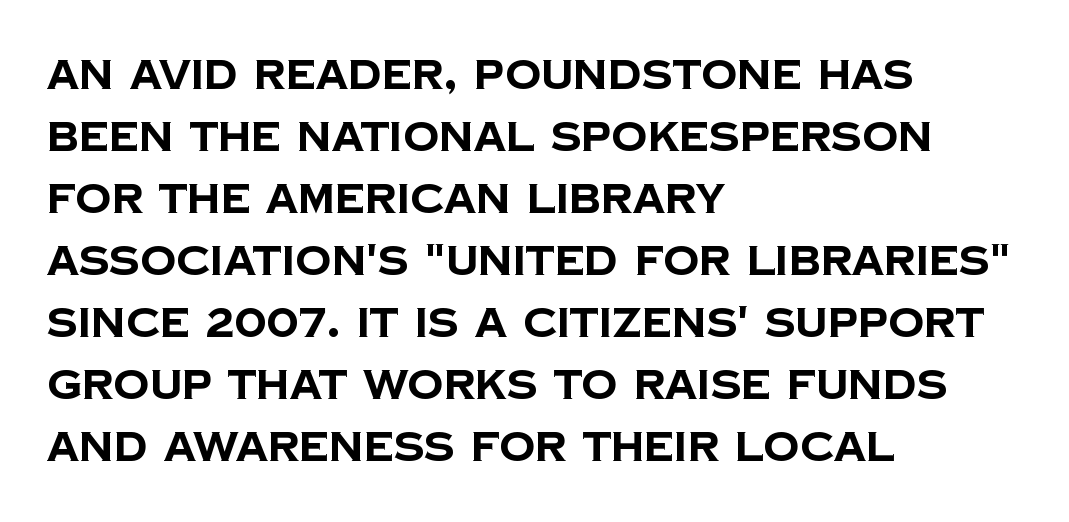
Q: Is the text bold? A: Yes.
Q: Is the typeface a serif or a sans-serif typeface? A: Sans-serif.
Q: Is the text underlined? A: No.
Q: How is the paragraph aligned? A: Left-aligned.
Q: Is the spacing between letters normal or unusually wide? A: Normal.
Q: Is the spacing between lines tight, normal or loose? A: Normal.
Q: Width (condensed, normal, or wide)? A: Normal.
Q: Stroke contrast? A: Low.
Q: x-height? A: Large.
Q: Monospaced? A: No.
